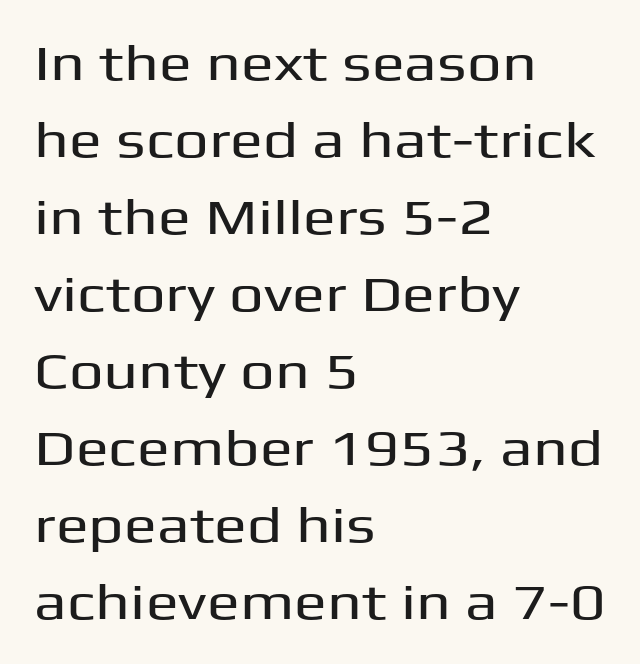
Q: Is the text italic (slanted)? A: No, it is upright.
Q: Is the typeface a serif or a sans-serif typeface? A: Sans-serif.
Q: Is the text underlined? A: No.
Q: How is the paragraph aligned? A: Left-aligned.
Q: Is the spacing between letters normal or unusually wide? A: Normal.
Q: Is the spacing between lines tight, normal or loose? A: Normal.
Q: Width (condensed, normal, or wide)? A: Wide.
Q: Stroke contrast? A: Medium.
Q: x-height? A: Medium.
Q: Monospaced? A: No.
